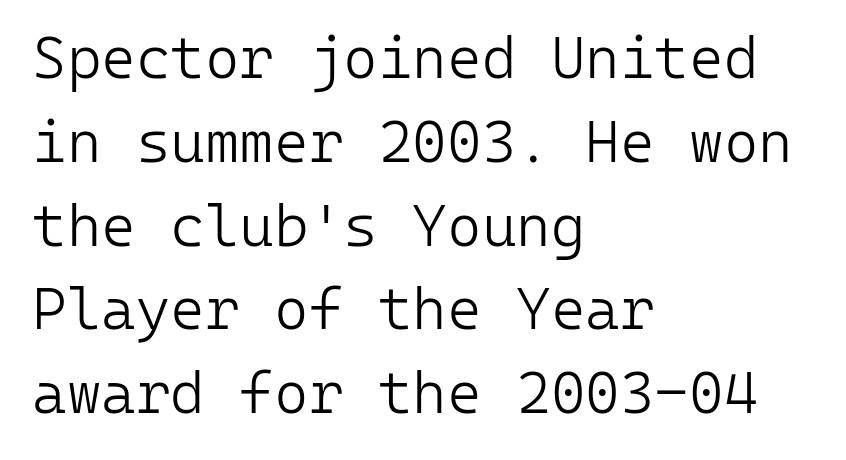
Nothing unusual about the tracking: characters are spaced as the font intends. Fixed-width glyphs throughout — classic coding-font behaviour. Stem width sits at or under what a default text font uses. The typesetter chose a ragged-right arrangement here.
